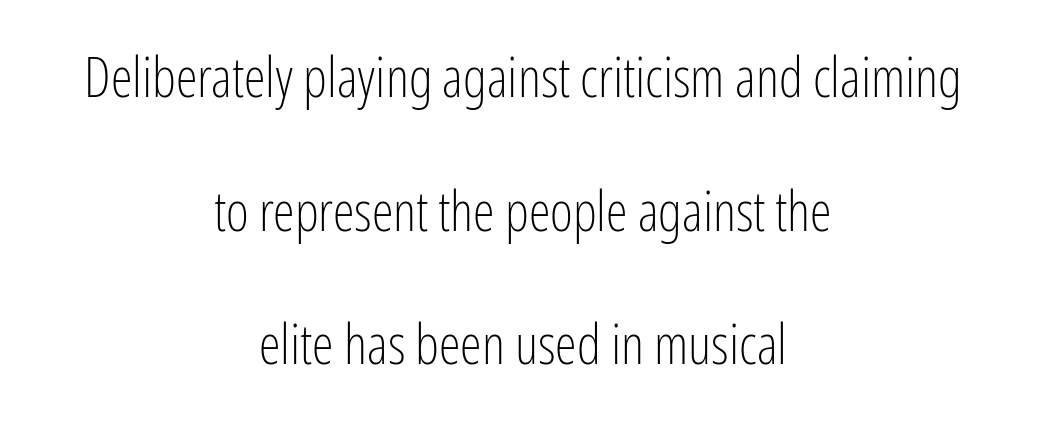
{"serif": "no", "italic": "no", "bold": "no", "weight": "light", "width": "condensed", "stroke_contrast": "low", "x_height": "medium", "monospaced": "no", "underline": "no", "align": "center", "line_spacing": "loose", "line_spacing_ratio": 2.43, "letter_spacing": "normal", "letter_spacing_em": 0.0, "glyph_px": 55}
